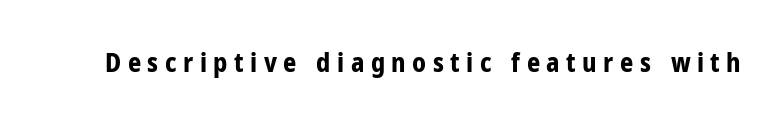
Q: Is the text bold? A: Yes.
Q: Is the text italic (slanted)? A: No, it is upright.
Q: Is the text underlined? A: No.
Q: Is the spacing between letters normal or unusually wide? A: Unusually wide.
